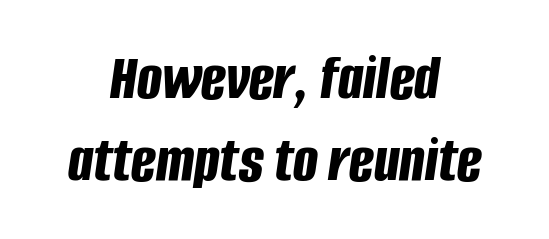
You'd pick this weight for a headline — it's a proper bold. Bare-footed words on every line. The typography opts for an oblique posture over an upright one. Note the varied advance widths — an 'i' is clearly narrower than an 'm'.
